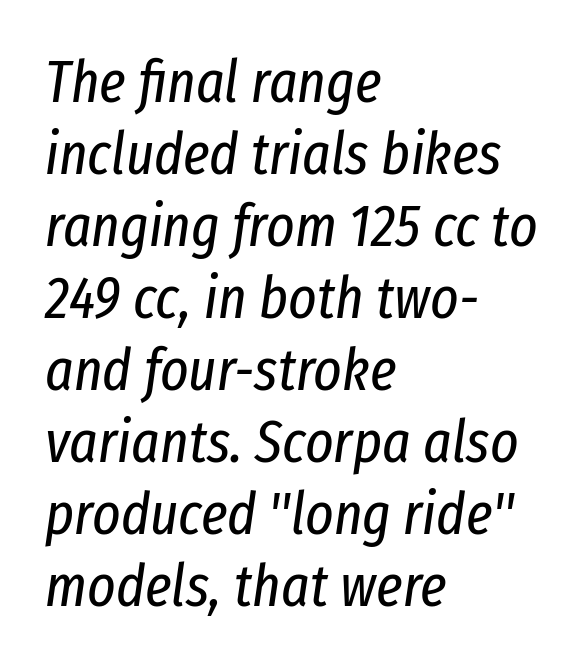
{"italic": "yes", "lean": "right", "slant_degrees": 8, "bold": "no", "weight": "regular", "width": "condensed", "stroke_contrast": "low", "x_height": "medium", "monospaced": "no", "underline": "no", "align": "left", "line_spacing_ratio": 1.2, "letter_spacing": "normal", "letter_spacing_em": 0.0, "glyph_px": 60}
